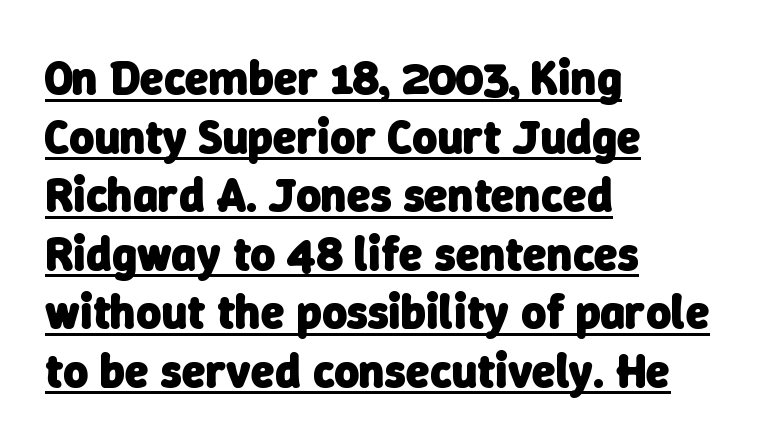
Q: Is the text bold? A: Yes.
Q: Is the typeface a serif or a sans-serif typeface? A: Sans-serif.
Q: Is the text underlined? A: Yes.
Q: How is the paragraph aligned? A: Left-aligned.
Q: Is the spacing between letters normal or unusually wide? A: Normal.
Q: Width (condensed, normal, or wide)? A: Normal.
Q: Stroke contrast? A: Low.
Q: x-height? A: Medium.
Q: Monospaced? A: No.
